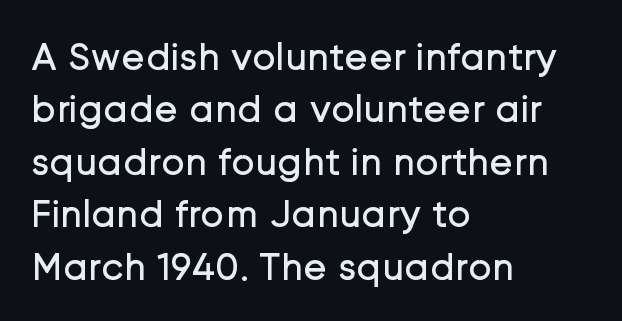
The image shows 40 px regular-weight sans-serif type, upright; set left-aligned, normal line spacing (1.31x), normal letter spacing, not underlined; low stroke contrast and a medium x-height.
